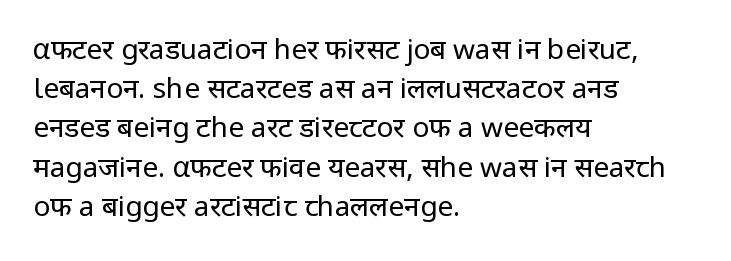
Q: Is the text bold? A: No.
Q: Is the text italic (slanted)? A: No, it is upright.
Q: Is the typeface a serif or a sans-serif typeface? A: Sans-serif.
Q: Is the text underlined? A: No.
Q: How is the paragraph aligned? A: Left-aligned.
Q: Is the spacing between letters normal or unusually wide? A: Normal.
Q: Is the spacing between lines tight, normal or loose? A: Normal.
Q: Width (condensed, normal, or wide)? A: Normal.
Q: Stroke contrast? A: Low.
Q: x-height? A: Medium.
Q: Monospaced? A: No.
